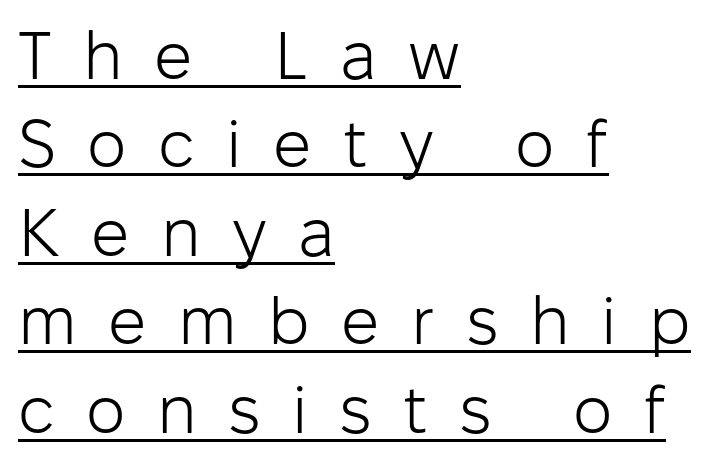
One glance says typical: line gaps are just what's usual. Look at the tracking — it's clearly loosened, letters drifting apart. In terms of letterform style, serifs are entirely absent. Ink coverage per letter is moderate at most. The specimen includes a rule beneath the text block's lines.
